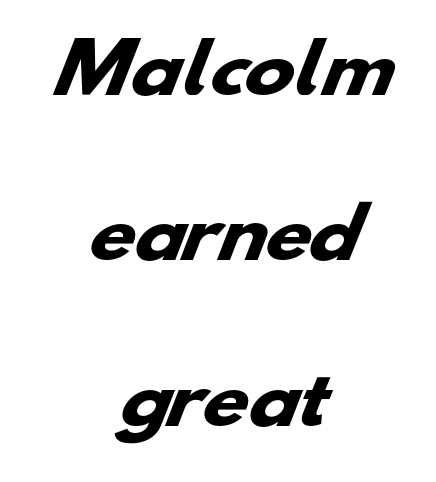
The image shows 67 px heavy, wide sans-serif type; set centered, loose line spacing (2.47x), normal letter spacing, not underlined; low stroke contrast and a small x-height.
